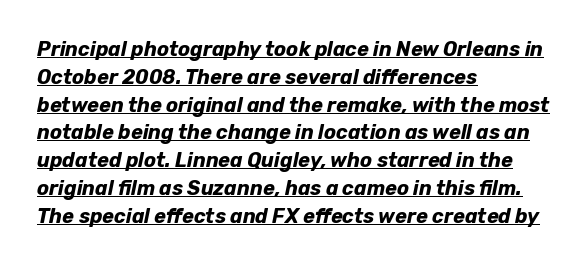
{"italic": "yes", "lean": "right", "slant_degrees": 12, "bold": "yes", "underline": "yes", "align": "left", "line_spacing": "normal", "line_spacing_ratio": 1.39, "letter_spacing": "normal", "letter_spacing_em": 0.0, "glyph_px": 20}
